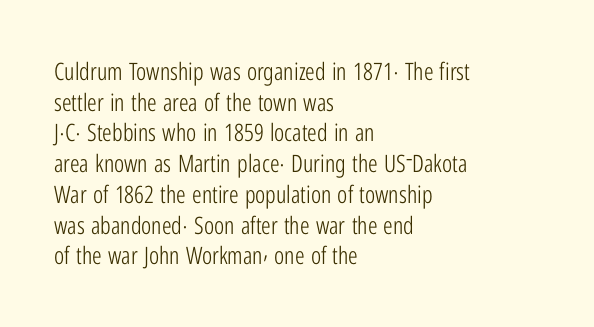
Q: Is the text bold? A: No.
Q: Is the text italic (slanted)? A: No, it is upright.
Q: Is the text underlined? A: No.
Q: How is the paragraph aligned? A: Left-aligned.
Q: Is the spacing between letters normal or unusually wide? A: Normal.
Q: Is the spacing between lines tight, normal or loose? A: Normal.
